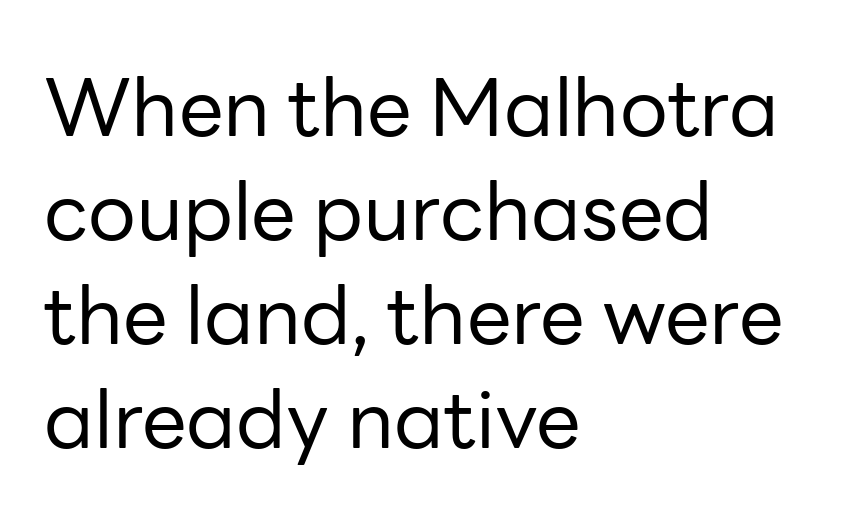
{"serif": "no", "italic": "no", "bold": "no", "weight": "regular", "width": "normal", "stroke_contrast": "low", "x_height": "medium", "monospaced": "no", "underline": "no", "align": "left", "line_spacing": "normal", "line_spacing_ratio": 1.3, "letter_spacing": "normal", "letter_spacing_em": 0.0, "glyph_px": 80}
